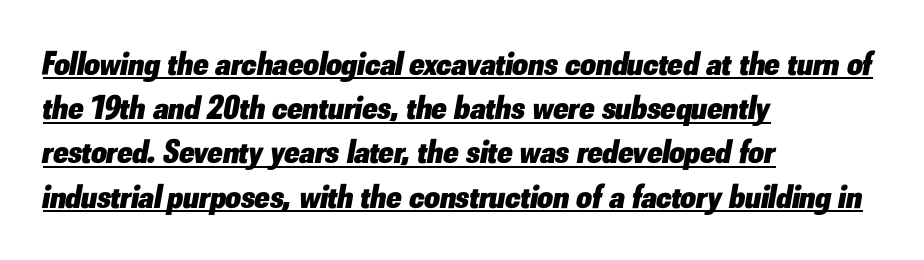
In terms of weight, the rendering is a true, heavy bold. The rendering applies a slant to the glyphs. Proportional: the letters do not fall into vertical columns. Notice how the passage keeps a crisp vertical edge on the left only. Vertical spacing — default.
